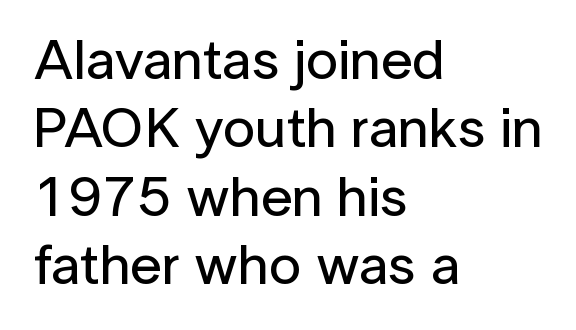
The face used here is a sans, in the tradition of grotesques and geometrics. Character widths vary here, with narrow letters taking less room than wide ones. These lines stack with their left ends in a neat column. In terms of posture, this sample is upright. Default kerning and tracking; the words read as compact shapes.
